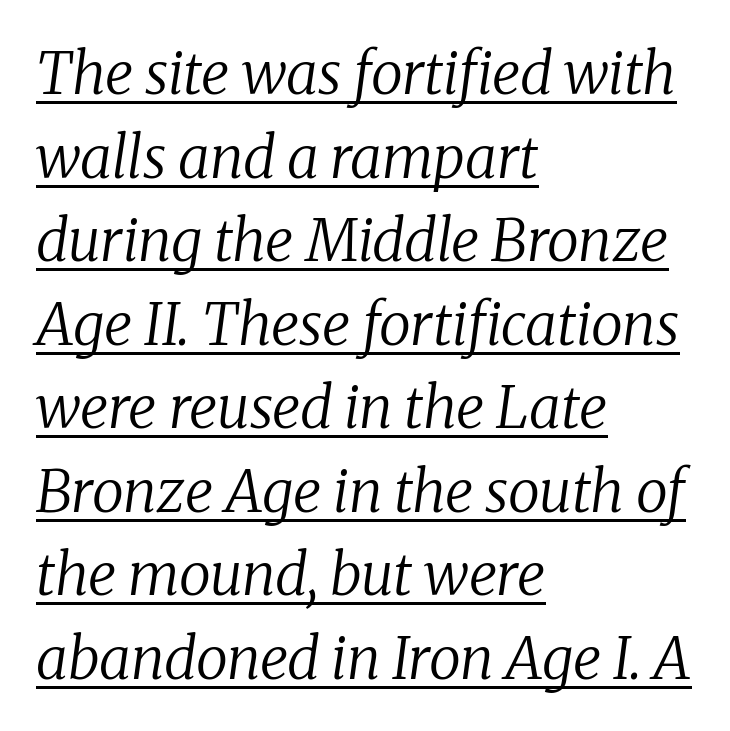
The image shows 58 px regular-weight serif type, italic (leaning right); set left-aligned, normal line spacing (1.44x), normal letter spacing, underlined; low stroke contrast and a medium x-height.
